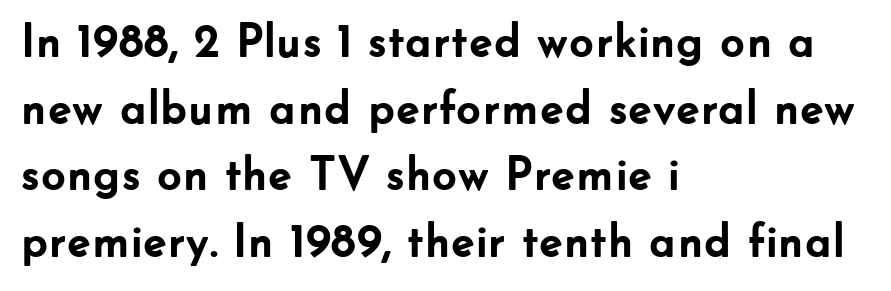
Alignment: flush left. Classification — sans serif. Normally led — the rows are evenly, conventionally spaced. Compared with typical body copy, the letter spacing here is the same.
